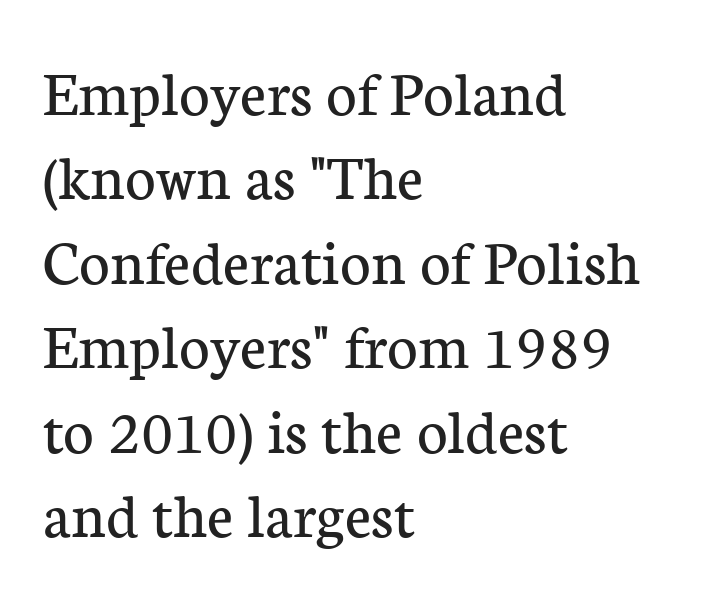
The image shows 66 px regular-weight serif type, upright; set left-aligned, normal line spacing (1.28x), normal letter spacing, not underlined; low stroke contrast and a medium x-height.
